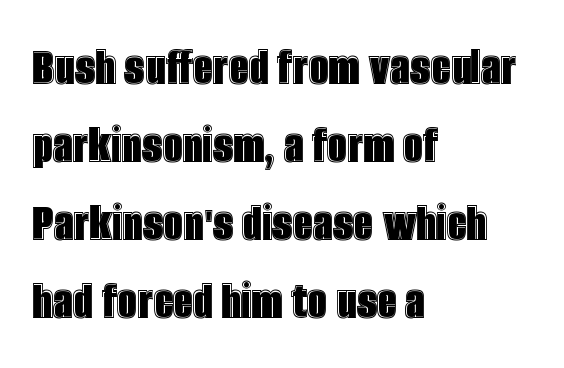
The image shows 56 px condensed type, upright; set left-aligned, normal line spacing (1.39x), normal letter spacing, not underlined; a large x-height.
